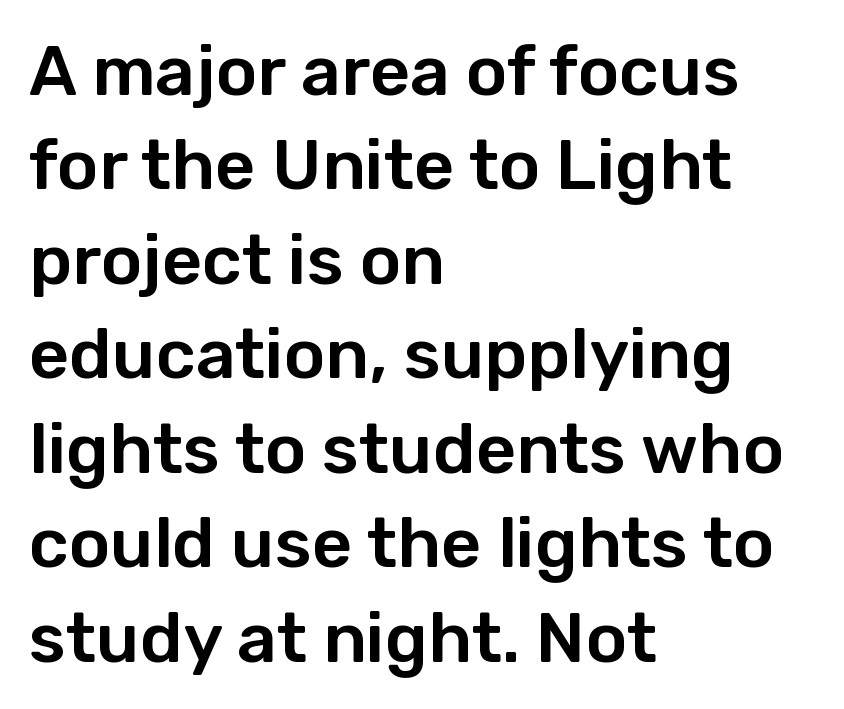
Reading down the block, your eye returns to a fixed left position each line. The rendering uses natural spacing where letterforms have individual widths. These lines sit exactly where default settings would place them. How are the letters spaced? Ordinarily, with no added tracking.
